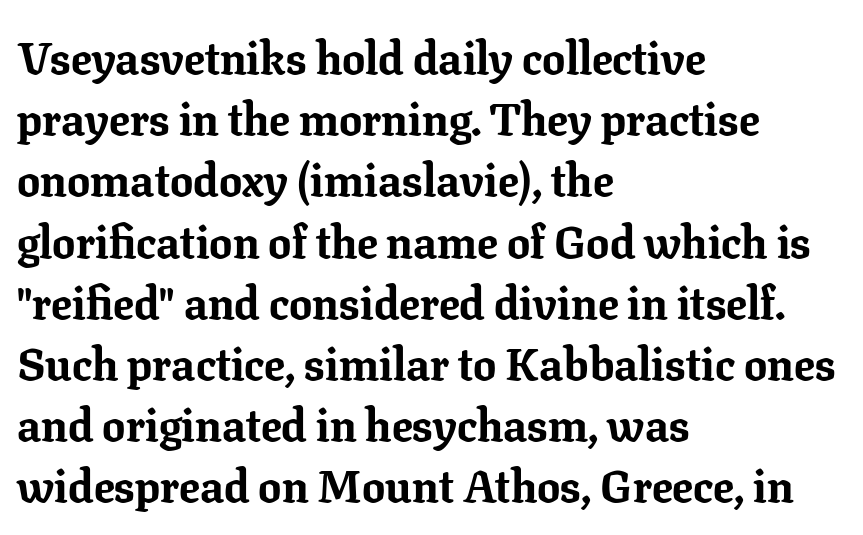
The image shows 46 px bold serif type, upright; set left-aligned, normal line spacing (1.33x), normal letter spacing, not underlined; low stroke contrast and a medium x-height.
